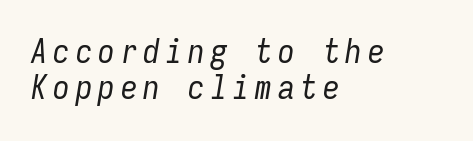
The image shows 33 px regular-weight, condensed type, italic (leaning right), monospaced; set left-aligned, tight line spacing (1.1x), not underlined; low stroke contrast and a medium x-height.
